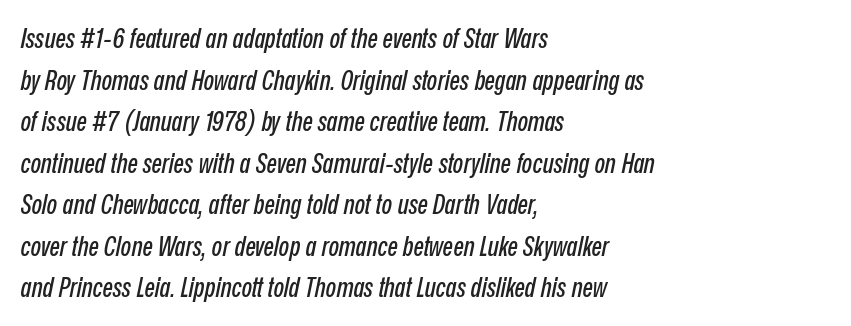
The image shows 27 px text type, italic (leaning right); set left-aligned, normal line spacing (1.54x), normal letter spacing, not underlined.
